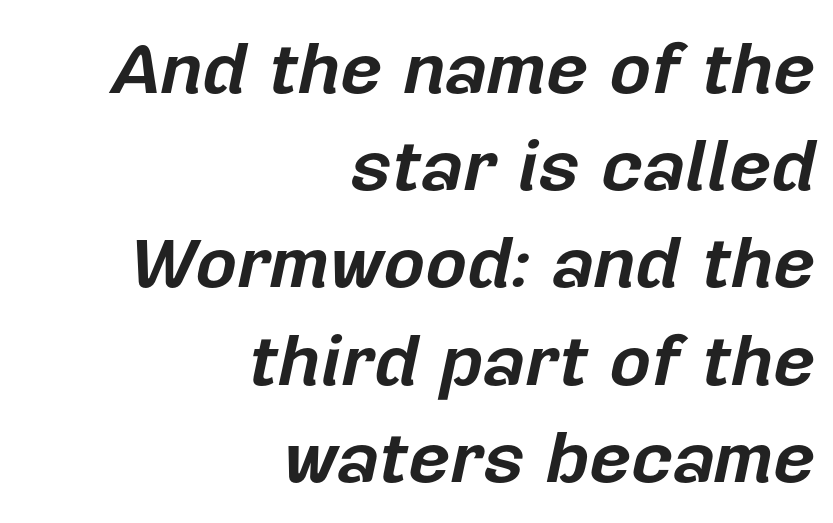
Q: Is the text bold? A: Yes.
Q: Is the text italic (slanted)? A: Yes, it leans right by about 12 degrees.
Q: Is the text underlined? A: No.
Q: How is the paragraph aligned? A: Right-aligned.
Q: Is the spacing between letters normal or unusually wide? A: Normal.
Q: Is the spacing between lines tight, normal or loose? A: Normal.
Q: Width (condensed, normal, or wide)? A: Normal.
Q: Stroke contrast? A: Low.
Q: x-height? A: Medium.
Q: Monospaced? A: No.
